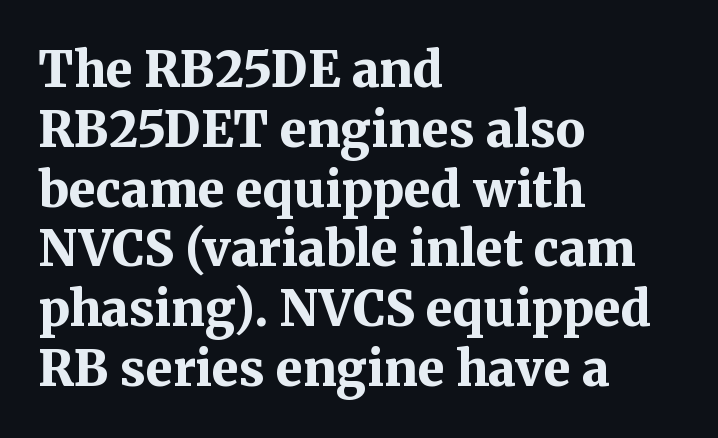
Q: Is the text bold? A: Yes.
Q: Is the text italic (slanted)? A: No, it is upright.
Q: Is the typeface a serif or a sans-serif typeface? A: Serif.
Q: Is the text underlined? A: No.
Q: How is the paragraph aligned? A: Left-aligned.
Q: Is the spacing between letters normal or unusually wide? A: Normal.
Q: Width (condensed, normal, or wide)? A: Normal.
Q: Stroke contrast? A: Medium.
Q: x-height? A: Medium.
Q: Monospaced? A: No.
